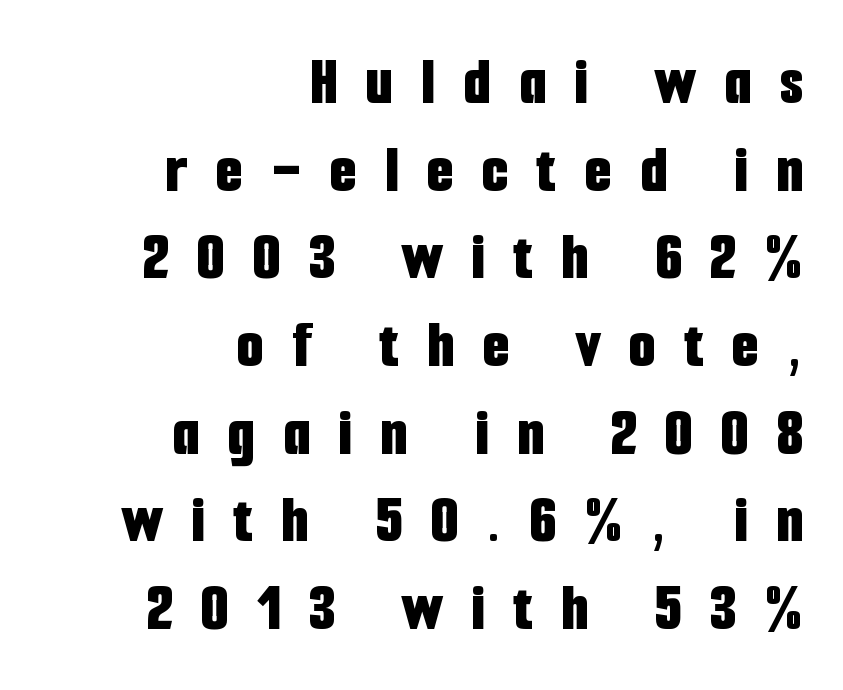
Q: Is the text bold? A: Yes.
Q: Is the text italic (slanted)? A: No, it is upright.
Q: Is the typeface a serif or a sans-serif typeface? A: Sans-serif.
Q: Is the text underlined? A: No.
Q: How is the paragraph aligned? A: Right-aligned.
Q: Is the spacing between letters normal or unusually wide? A: Unusually wide.
Q: Is the spacing between lines tight, normal or loose? A: Normal.
Q: Width (condensed, normal, or wide)? A: Condensed.
Q: Stroke contrast? A: Low.
Q: x-height? A: Medium.
Q: Monospaced? A: No.
